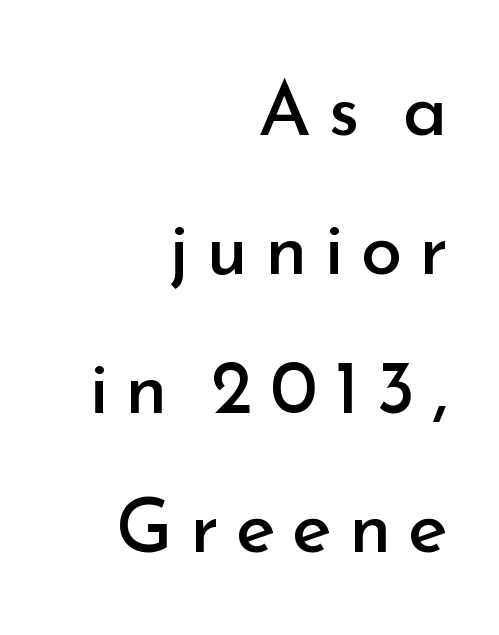
Q: Is the text bold? A: No.
Q: Is the text italic (slanted)? A: No, it is upright.
Q: Is the typeface a serif or a sans-serif typeface? A: Sans-serif.
Q: Is the text underlined? A: No.
Q: How is the paragraph aligned? A: Right-aligned.
Q: Is the spacing between letters normal or unusually wide? A: Unusually wide.
Q: Width (condensed, normal, or wide)? A: Normal.
Q: Stroke contrast? A: Low.
Q: x-height? A: Small.
Q: Monospaced? A: No.
